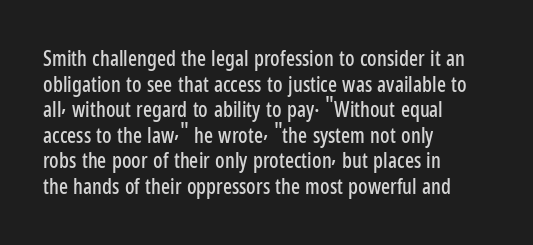
{"italic": "no", "underline": "no", "align": "left", "line_spacing_ratio": 1.22, "letter_spacing": "normal", "letter_spacing_em": 0.0, "glyph_px": 21}
